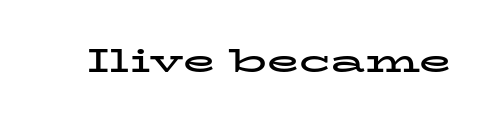
The passage shown is emphatically bold. In terms of posture, this sample is upright. Classification — serif. No word sits above an underline. Each letter keeps its own natural width here, so spacing adapts to shape.
